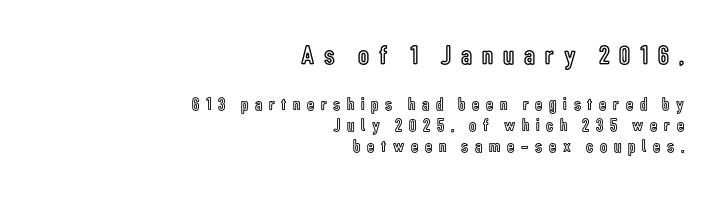
It's the straight-up-and-down kind of type. Compare the two chunks: the upper has the greater cap height. What stands out about the letter spacing? Its width — letters are far apart. Anything drawn beneath the words? Only blank space.
